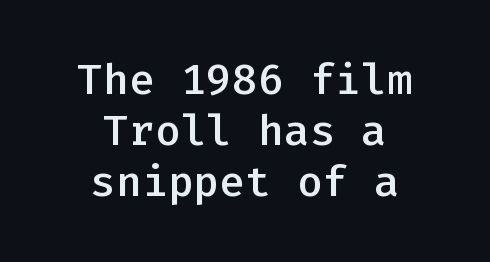
The glyphs in this specimen are sans serif. A roman cut, with each character standing at attention. Type without underlining. In terms of weight, the rendering is demibold, just under bold. Tracking here is standard; glyphs follow each other at the usual distance.
